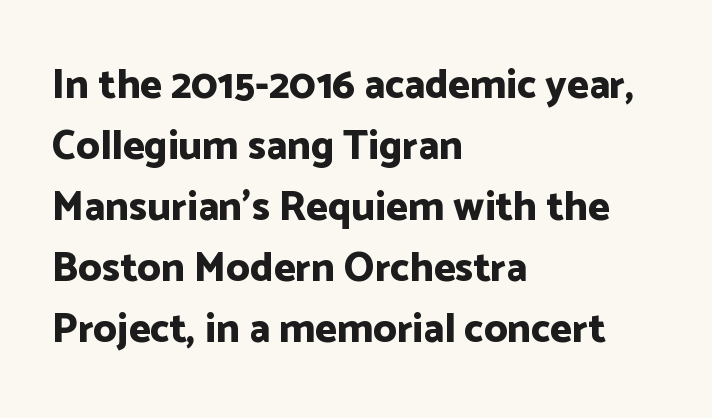
Q: Is the text bold? A: Yes.
Q: Is the text italic (slanted)? A: No, it is upright.
Q: Is the typeface a serif or a sans-serif typeface? A: Sans-serif.
Q: Is the text underlined? A: No.
Q: How is the paragraph aligned? A: Left-aligned.
Q: Is the spacing between letters normal or unusually wide? A: Normal.
Q: Is the spacing between lines tight, normal or loose? A: Normal.
Q: Width (condensed, normal, or wide)? A: Normal.
Q: Stroke contrast? A: Low.
Q: x-height? A: Medium.
Q: Monospaced? A: No.
